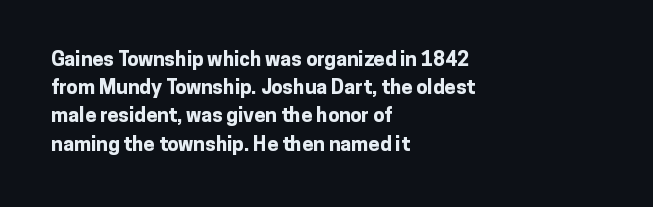
{"italic": "no", "bold": "yes", "underline": "no", "align": "left", "line_spacing": "normal", "line_spacing_ratio": 1.41, "letter_spacing": "normal", "letter_spacing_em": 0.0, "glyph_px": 20}
